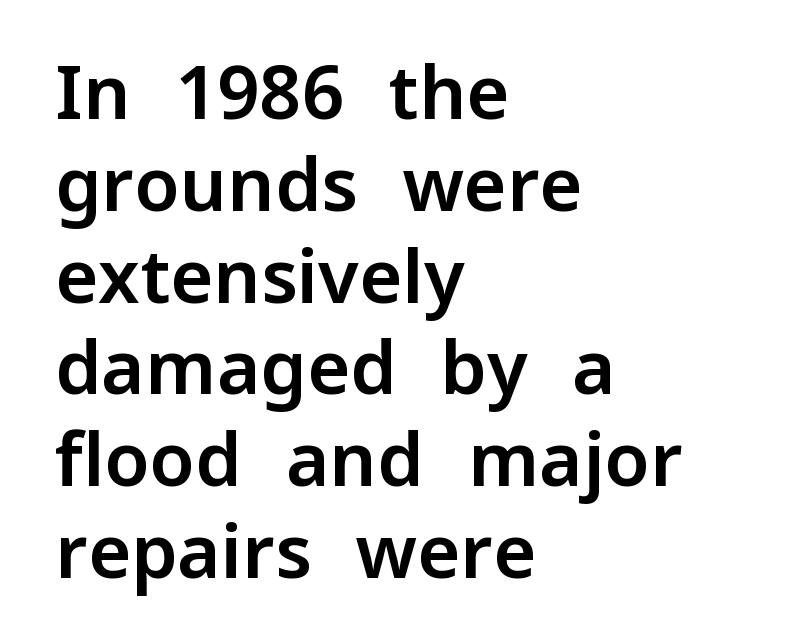
{"serif": "no", "italic": "no", "width": "normal", "stroke_contrast": "low", "x_height": "medium", "monospaced": "no", "underline": "no", "align": "left", "line_spacing_ratio": 1.24, "letter_spacing": "normal", "letter_spacing_em": 0.0, "glyph_px": 74}
